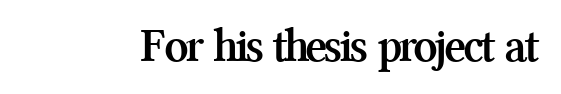
Q: Is the text bold? A: Yes.
Q: Is the text italic (slanted)? A: No, it is upright.
Q: Is the typeface a serif or a sans-serif typeface? A: Serif.
Q: Is the text underlined? A: No.
Q: Is the spacing between letters normal or unusually wide? A: Normal.
Q: Width (condensed, normal, or wide)? A: Normal.
Q: Stroke contrast? A: Medium.
Q: x-height? A: Medium.
Q: Monospaced? A: No.
